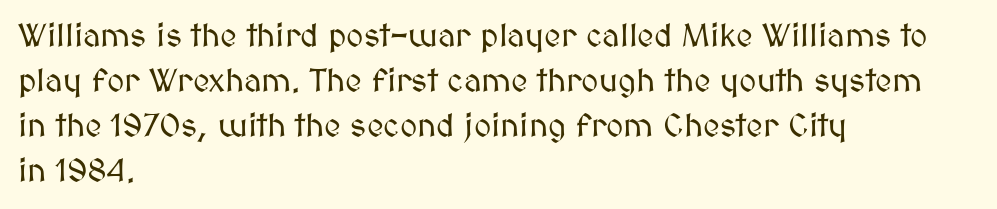
These lines are set flush left with a ragged right edge. Designer's note — italics off, roman on. These lines are rendered in a variable-pitch font. Words float on clear page, feet unadorned.
